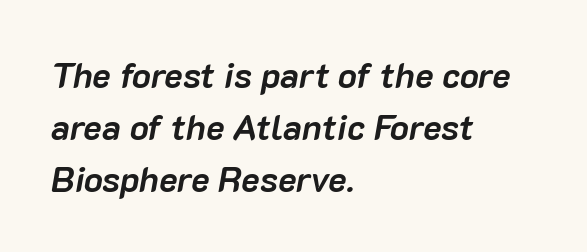
{"italic": "yes", "lean": "right", "slant_degrees": 10, "bold": "yes", "weight": "semibold", "width": "normal", "stroke_contrast": "low", "x_height": "medium", "monospaced": "no", "underline": "no", "align": "left", "line_spacing": "normal", "line_spacing_ratio": 1.48, "letter_spacing": "normal", "letter_spacing_em": 0.0, "glyph_px": 35}
